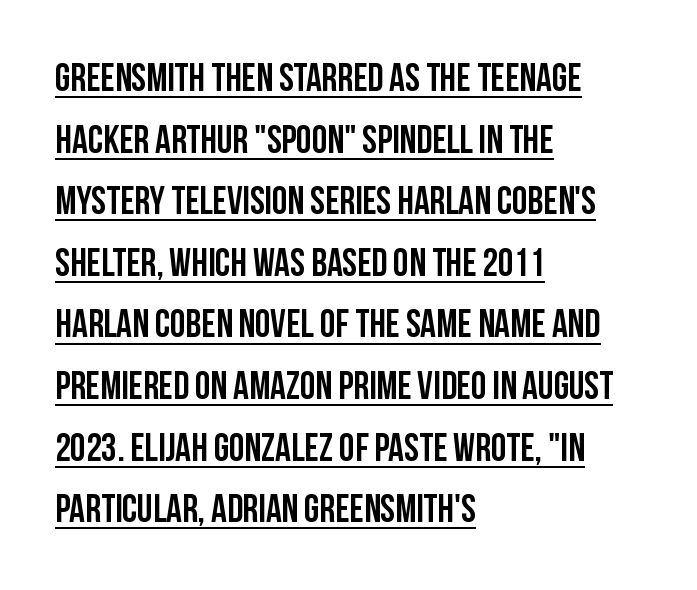
Q: Is the text italic (slanted)? A: No, it is upright.
Q: Is the typeface a serif or a sans-serif typeface? A: Sans-serif.
Q: Is the text underlined? A: Yes.
Q: How is the paragraph aligned? A: Left-aligned.
Q: Is the spacing between letters normal or unusually wide? A: Normal.
Q: Is the spacing between lines tight, normal or loose? A: Normal.
Q: Width (condensed, normal, or wide)? A: Condensed.
Q: Stroke contrast? A: Low.
Q: x-height? A: Large.
Q: Monospaced? A: No.
